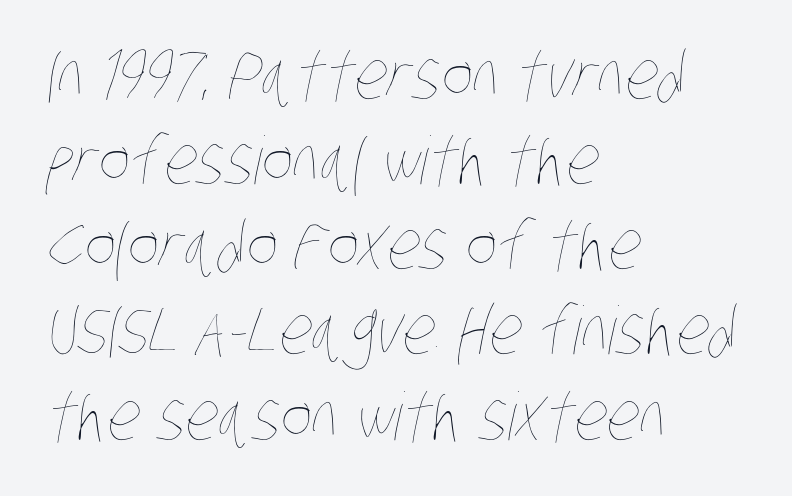
{"bold": "no", "weight": "thin", "width": "condensed", "stroke_contrast": "low", "x_height": "large", "monospaced": "no", "underline": "no", "align": "left", "line_spacing": "normal", "line_spacing_ratio": 1.29, "letter_spacing": "normal", "letter_spacing_em": 0.0, "glyph_px": 66}
